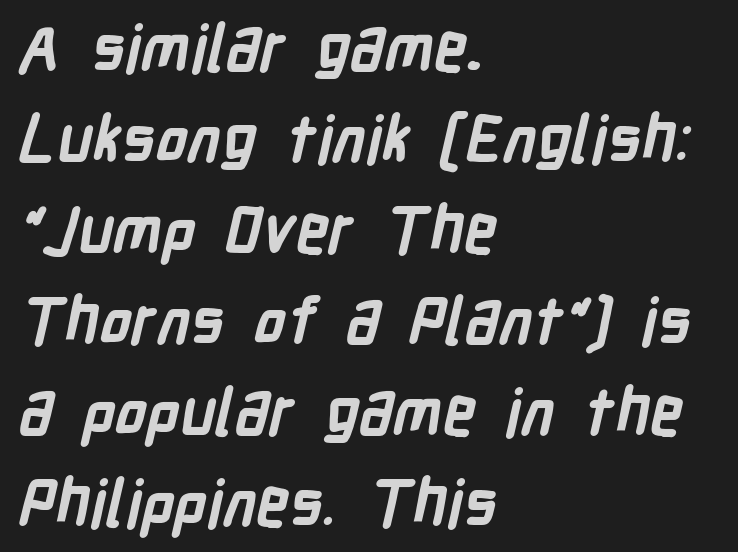
You could not count columns in this text — the font is proportionally spaced. The glyphs are unaccompanied by any horizontal stroke below them. The ragged edge is on the right, which tells us the setting is flush left. In terms of leading, this rendering sits right in the middle. The designer went with a sans here, leaving each stem footless.
